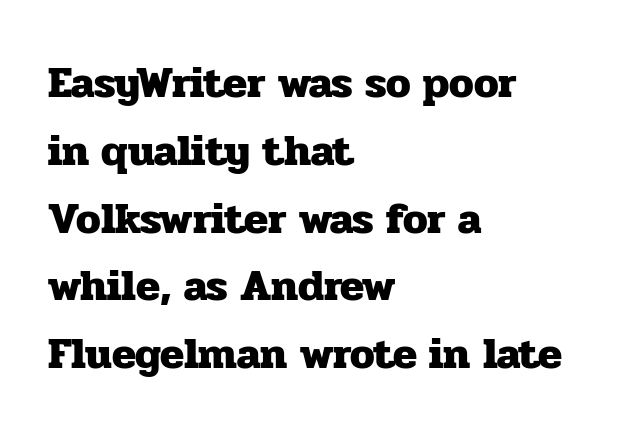
The image shows 44 px heavy serif type, upright; set left-aligned, normal line spacing (1.54x), normal letter spacing, not underlined; low stroke contrast and a medium x-height.
